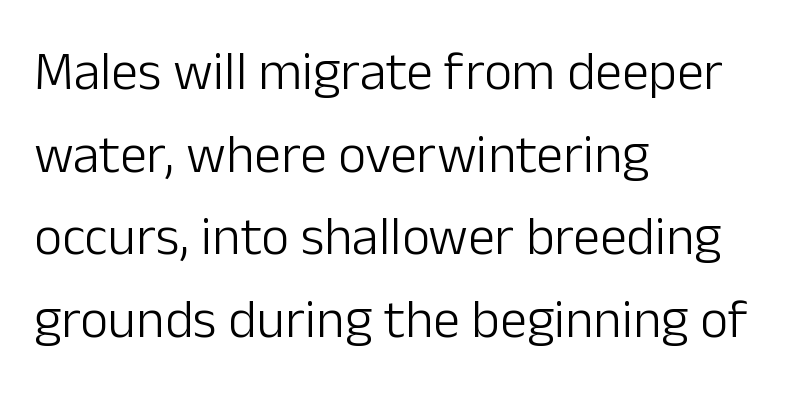
Left-aligned paragraph, ragged on the right. Bold? No — there's no thickening of the strokes. Baseline-to-baseline distance is the conventional proportion of letter height. You could not count columns in this text — the font is proportionally spaced. Rule under the text: the space is simply empty. Font category for this specimen: sans-serif.
